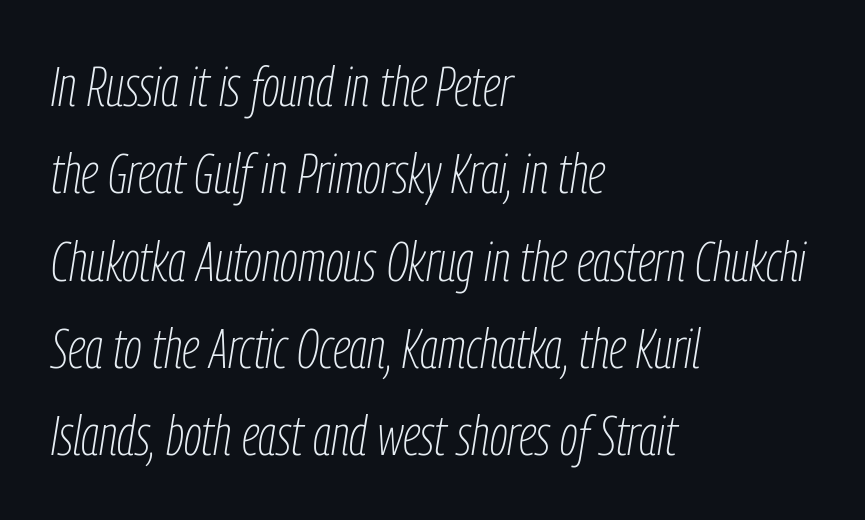
Type without underlining. The letters advance in unequal steps, a hallmark of proportional type. Line starts are locked; line ends wander. Regarding leading, the lines here are spaced in the standard way.
